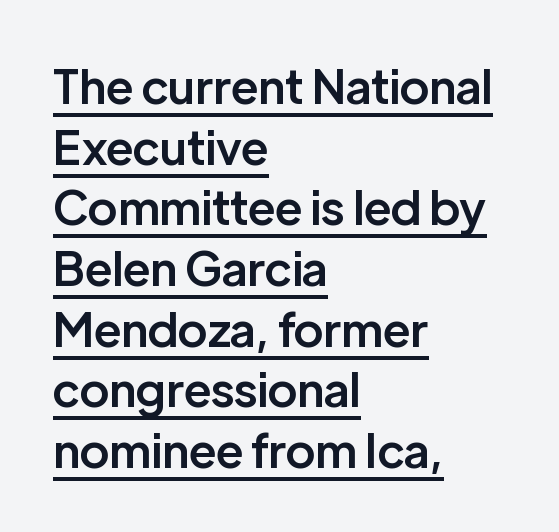
Q: Is the text bold? A: Semi-bold.
Q: Is the text italic (slanted)? A: No, it is upright.
Q: Is the typeface a serif or a sans-serif typeface? A: Sans-serif.
Q: Is the text underlined? A: Yes.
Q: How is the paragraph aligned? A: Left-aligned.
Q: Is the spacing between letters normal or unusually wide? A: Normal.
Q: Is the spacing between lines tight, normal or loose? A: Normal.
Q: Width (condensed, normal, or wide)? A: Normal.
Q: Stroke contrast? A: Low.
Q: x-height? A: Medium.
Q: Monospaced? A: No.
